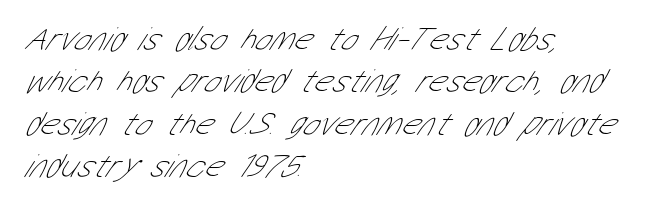
{"serif": "no", "bold": "no", "weight": "thin", "width": "condensed", "stroke_contrast": "low", "x_height": "medium", "monospaced": "no", "underline": "no", "align": "left", "line_spacing": "normal", "line_spacing_ratio": 1.25, "letter_spacing": "normal", "letter_spacing_em": 0.0, "glyph_px": 34}
